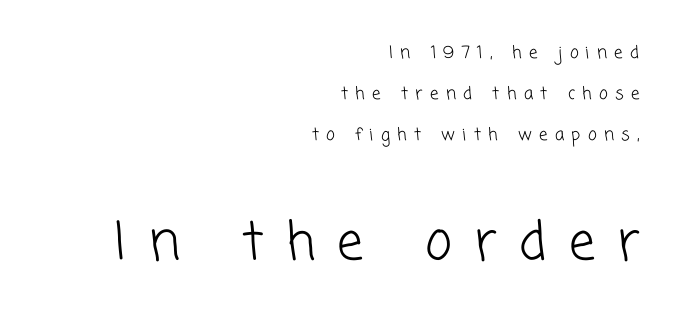
The image shows 52 px light sans-serif type; set right-aligned, loose line spacing (2.41x), unusually wide letter spacing (+0.43 em), not underlined; the second (bottom) block is 3.06x larger; low stroke contrast and a medium x-height.
